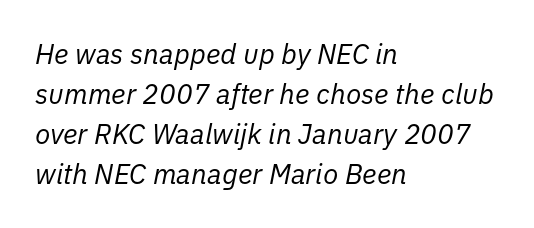
The image shows 28 px regular-weight type, italic (leaning right); set left-aligned, normal line spacing (1.43x), normal letter spacing, not underlined; low stroke contrast and a medium x-height.
